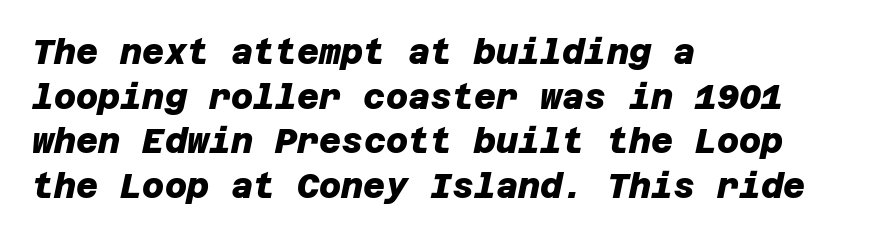
Q: Is the text bold? A: Yes.
Q: Is the typeface a serif or a sans-serif typeface? A: Sans-serif.
Q: Is the text underlined? A: No.
Q: How is the paragraph aligned? A: Left-aligned.
Q: Is the spacing between letters normal or unusually wide? A: Normal.
Q: Is the spacing between lines tight, normal or loose? A: Normal.
Q: Width (condensed, normal, or wide)? A: Normal.
Q: Stroke contrast? A: Low.
Q: x-height? A: Large.
